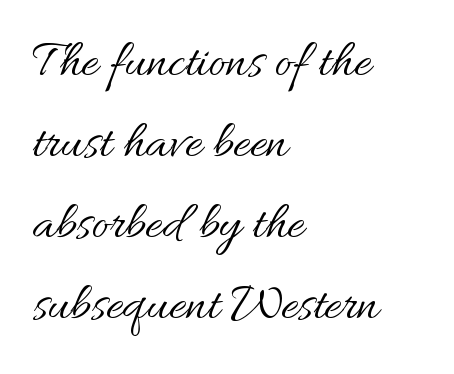
{"bold": "no", "weight": "regular", "width": "normal", "stroke_contrast": "medium", "x_height": "small", "monospaced": "no", "underline": "no", "align": "left", "line_spacing": "normal", "line_spacing_ratio": 1.56, "letter_spacing": "normal", "letter_spacing_em": 0.0, "glyph_px": 52}
